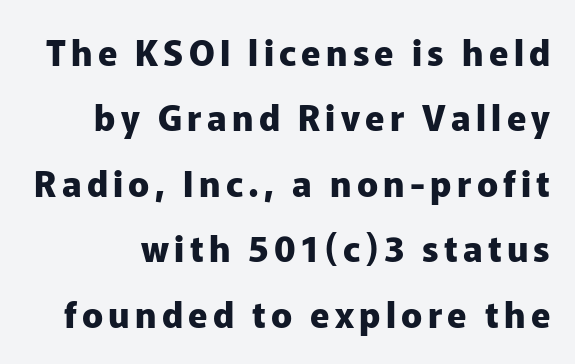
{"serif": "no", "italic": "no", "bold": "yes", "weight": "heavy", "width": "normal", "stroke_contrast": "low", "x_height": "medium", "monospaced": "no", "underline": "no", "line_spacing_ratio": 1.87, "glyph_px": 35}
